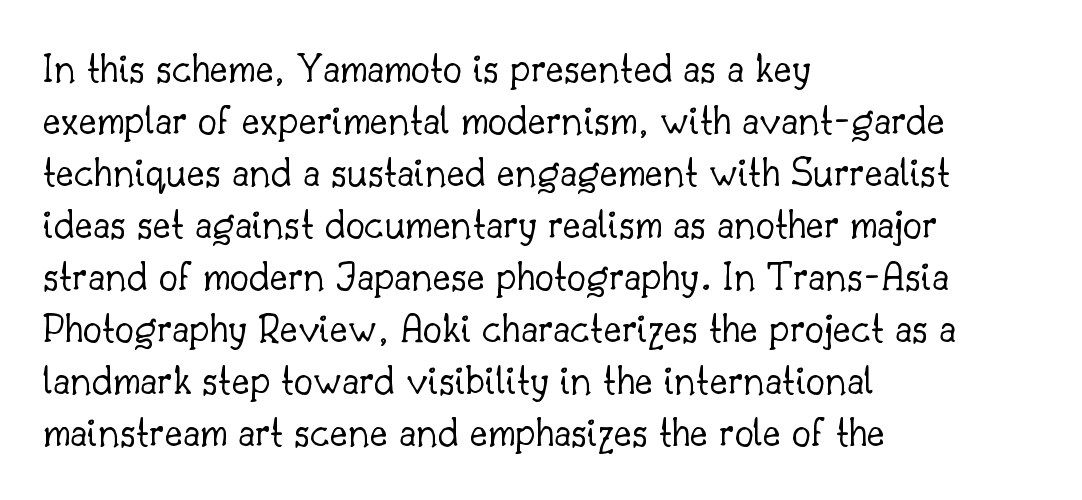
{"italic": "no", "bold": "no", "weight": "light", "width": "normal", "stroke_contrast": "low", "x_height": "small", "monospaced": "no", "underline": "no", "align": "left", "line_spacing_ratio": 1.21, "letter_spacing": "normal", "letter_spacing_em": 0.0, "glyph_px": 43}
